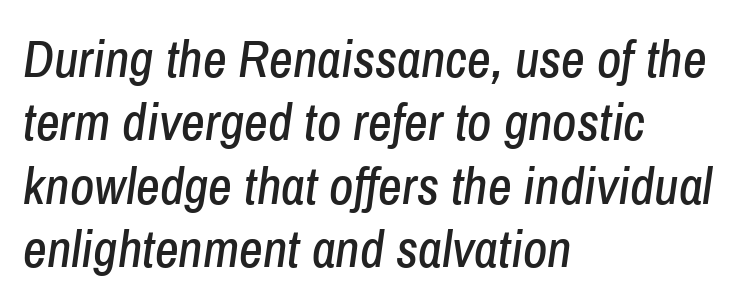
Q: Is the text italic (slanted)? A: Yes, it leans right by about 8 degrees.
Q: Is the text underlined? A: No.
Q: How is the paragraph aligned? A: Left-aligned.
Q: Is the spacing between letters normal or unusually wide? A: Normal.
Q: Width (condensed, normal, or wide)? A: Condensed.
Q: Stroke contrast? A: Low.
Q: x-height? A: Medium.
Q: Monospaced? A: No.
